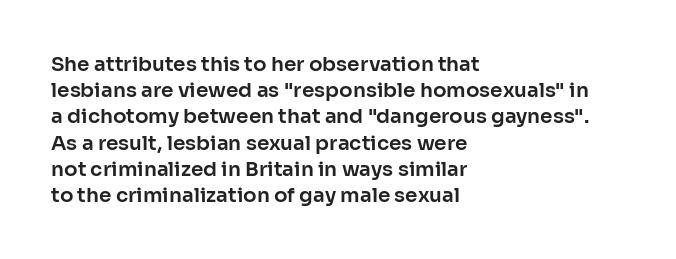
The image shows 20 px text type, upright; set left-aligned, normal line spacing (1.31x), normal letter spacing, not underlined.
